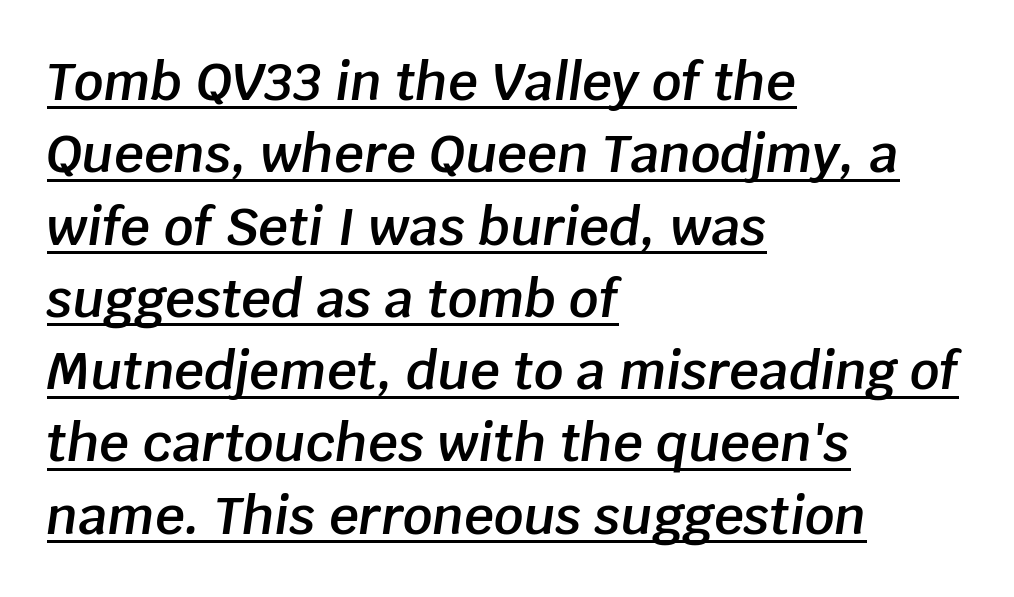
The image shows 52 px semibold type, italic (leaning right); set left-aligned, normal line spacing (1.39x), normal letter spacing, underlined; low stroke contrast and a large x-height.
